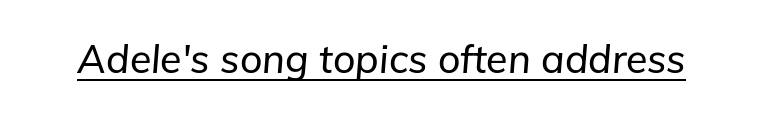
{"italic": "yes", "lean": "right", "slant_degrees": 5, "width": "normal", "stroke_contrast": "low", "x_height": "medium", "monospaced": "no", "underline": "yes", "letter_spacing": "normal", "letter_spacing_em": 0.0, "glyph_px": 39}
